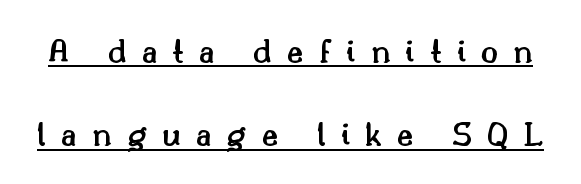
Q: Is the text bold? A: Semi-bold.
Q: Is the text italic (slanted)? A: No, it is upright.
Q: Is the typeface a serif or a sans-serif typeface? A: Serif.
Q: Is the text underlined? A: Yes.
Q: Is the spacing between letters normal or unusually wide? A: Unusually wide.
Q: Is the spacing between lines tight, normal or loose? A: Loose.
Q: Width (condensed, normal, or wide)? A: Normal.
Q: Stroke contrast? A: Medium.
Q: x-height? A: Small.
Q: Monospaced? A: No.
